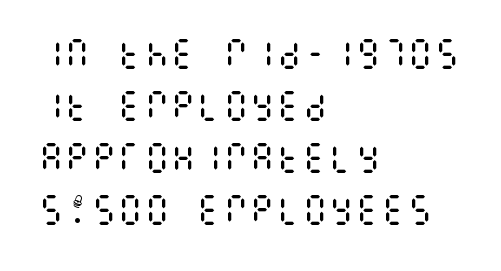
{"italic": "no", "bold": "no", "weight": "regular", "width": "condensed", "stroke_contrast": "medium", "x_height": "large", "underline": "no", "align": "left", "line_spacing": "normal", "line_spacing_ratio": 1.58, "letter_spacing": "normal", "letter_spacing_em": 0.0, "glyph_px": 33}
